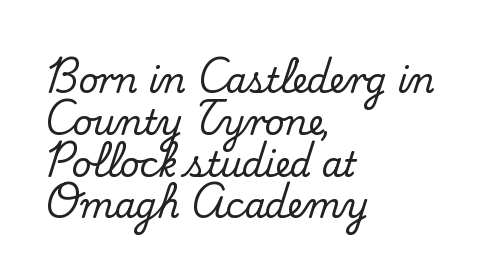
The text block is weighted toward the left margin, trailing off unevenly rightward. The gaps between neighbouring characters are ordinary and unremarkable. A typesetter would call this proportional, since set widths differ per character. Yep, those are serifs on the letters.
